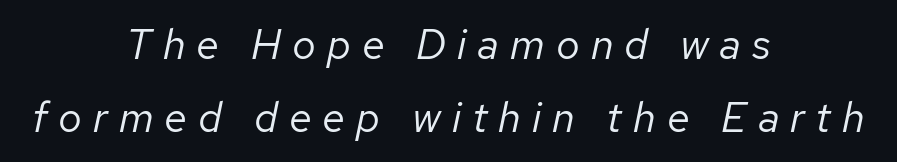
Q: Is the text bold? A: No.
Q: Is the text italic (slanted)? A: Yes, it leans right by about 12 degrees.
Q: Is the text underlined? A: No.
Q: How is the paragraph aligned? A: Centered.
Q: Is the spacing between letters normal or unusually wide? A: Unusually wide.
Q: Width (condensed, normal, or wide)? A: Normal.
Q: Stroke contrast? A: Low.
Q: x-height? A: Medium.
Q: Monospaced? A: No.
